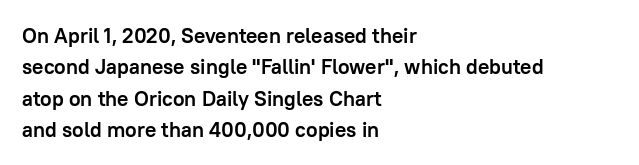
{"italic": "no", "bold": "yes", "underline": "no", "align": "left", "line_spacing": "normal", "line_spacing_ratio": 1.49, "letter_spacing": "normal", "letter_spacing_em": 0.0, "glyph_px": 21}
